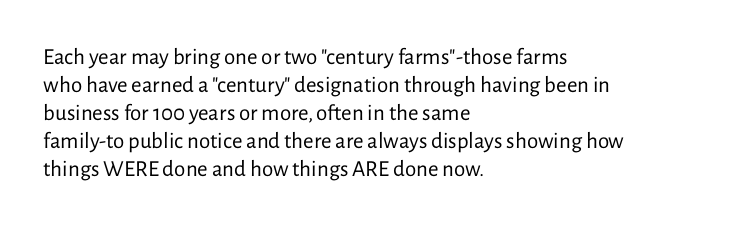
Every stem runs plumb, perpendicular to the baseline. Layout note: lines flush left. Decoration check: the copy has no underline. Short note: letters normally spaced.
